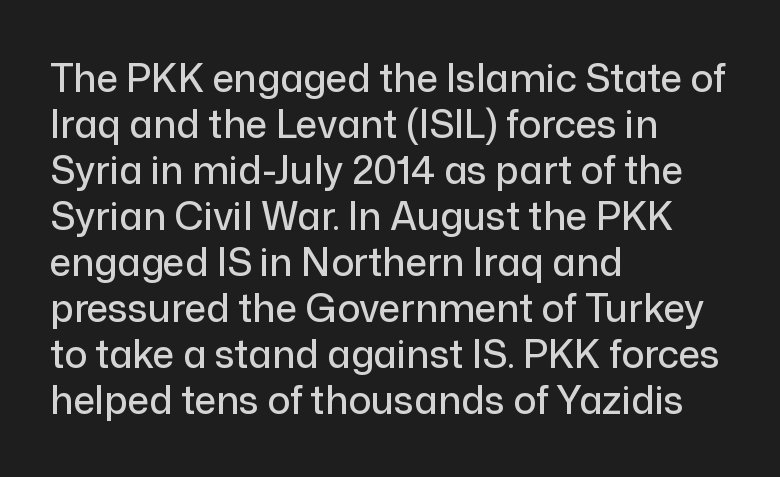
Q: Is the text italic (slanted)? A: No, it is upright.
Q: Is the typeface a serif or a sans-serif typeface? A: Sans-serif.
Q: Is the text underlined? A: No.
Q: How is the paragraph aligned? A: Left-aligned.
Q: Is the spacing between letters normal or unusually wide? A: Normal.
Q: Width (condensed, normal, or wide)? A: Normal.
Q: Stroke contrast? A: Low.
Q: x-height? A: Medium.
Q: Monospaced? A: No.
